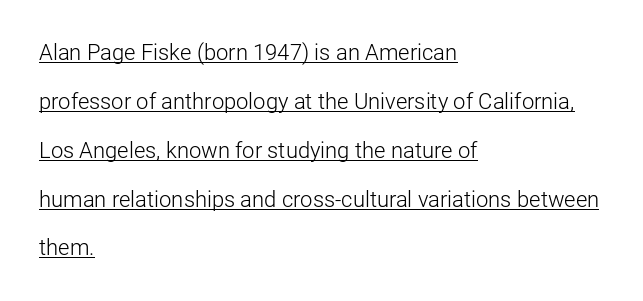
The image shows 22 px text type, upright; set left-aligned, loose line spacing (2.22x), normal letter spacing, underlined.
